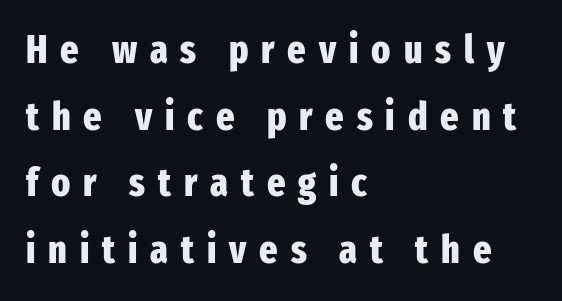
The image shows 39 px heavy, condensed sans-serif type, upright; set left-aligned, line spacing 1.71x, unusually wide letter spacing (+0.33 em), not underlined; low stroke contrast and a medium x-height.
